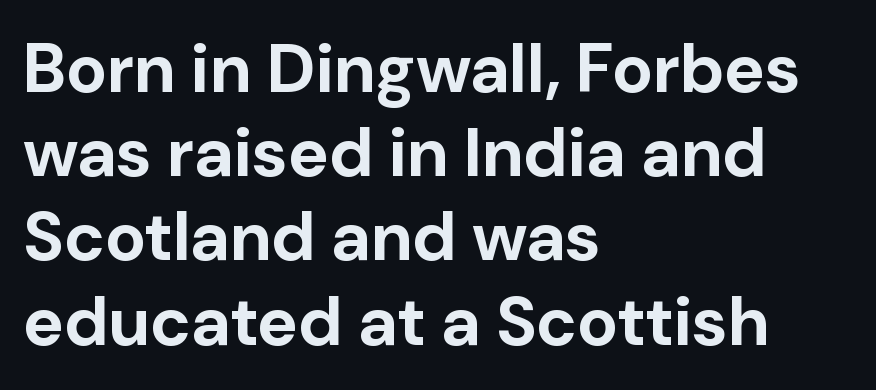
Q: Is the text bold? A: Yes.
Q: Is the text italic (slanted)? A: No, it is upright.
Q: Is the typeface a serif or a sans-serif typeface? A: Sans-serif.
Q: Is the text underlined? A: No.
Q: How is the paragraph aligned? A: Left-aligned.
Q: Is the spacing between letters normal or unusually wide? A: Normal.
Q: Width (condensed, normal, or wide)? A: Normal.
Q: Stroke contrast? A: Low.
Q: x-height? A: Medium.
Q: Monospaced? A: No.
